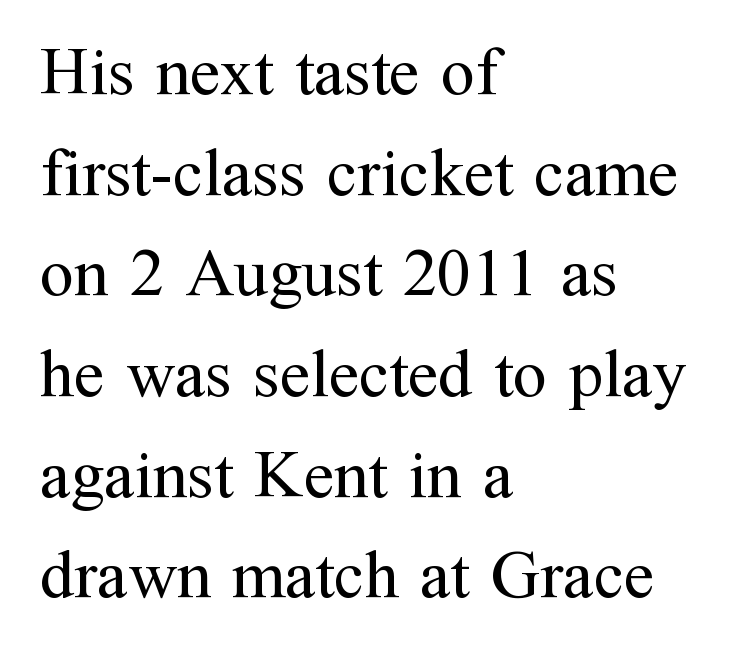
Q: Is the text bold? A: No.
Q: Is the text italic (slanted)? A: No, it is upright.
Q: Is the typeface a serif or a sans-serif typeface? A: Serif.
Q: Is the text underlined? A: No.
Q: How is the paragraph aligned? A: Left-aligned.
Q: Is the spacing between letters normal or unusually wide? A: Normal.
Q: Is the spacing between lines tight, normal or loose? A: Normal.
Q: Width (condensed, normal, or wide)? A: Normal.
Q: Stroke contrast? A: Medium.
Q: x-height? A: Medium.
Q: Monospaced? A: No.
